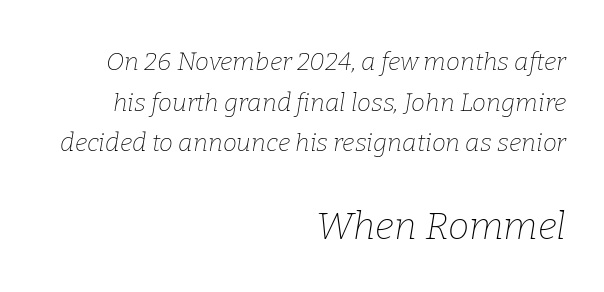
Descenders are the only things crossing below the line. The more generous point size was reserved for the lower chunk. Font category for this specimen: serif. These lines stack with their right ends in a neat column.
